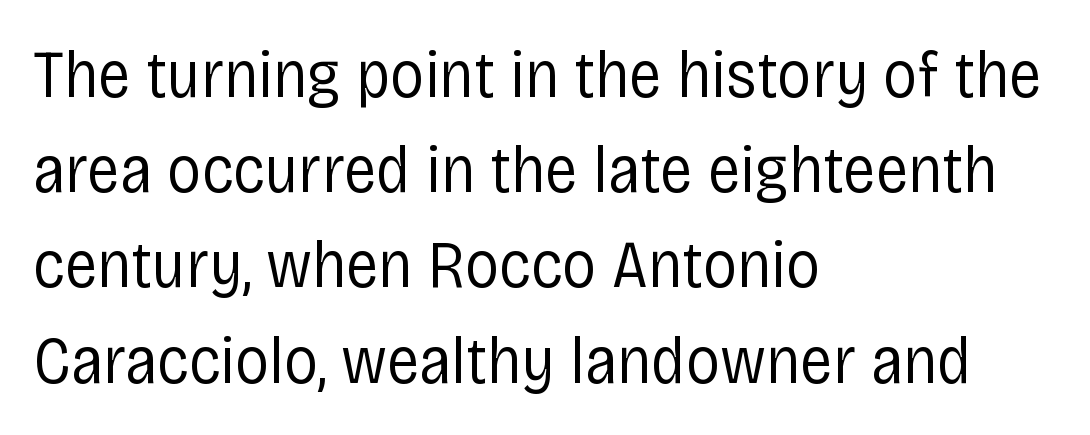
{"serif": "no", "italic": "no", "bold": "no", "weight": "regular", "width": "condensed", "stroke_contrast": "low", "x_height": "large", "monospaced": "no", "underline": "no", "align": "left", "line_spacing": "normal", "line_spacing_ratio": 1.4, "letter_spacing": "normal", "letter_spacing_em": 0.0, "glyph_px": 68}
